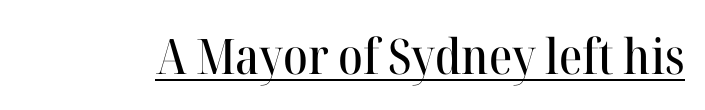
The letters carry serifs — small finishing strokes at the ends of their stems. Is the letter spacing exaggerated? No — it looks like the ordinary default. Here the designer chose a conventional face with non-uniform glyph widths. Quick note: underline on. Do the letters lean? They stand straight.
